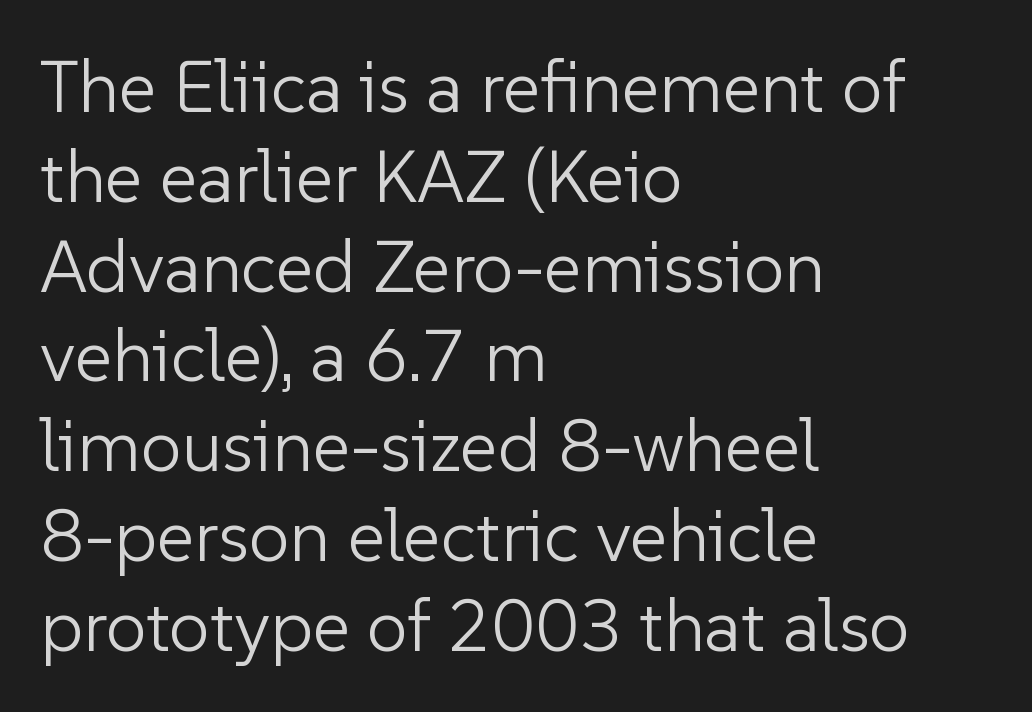
The image shows 73 px light sans-serif type, upright; set left-aligned, line spacing 1.23x, normal letter spacing, not underlined; low stroke contrast and a medium x-height.
